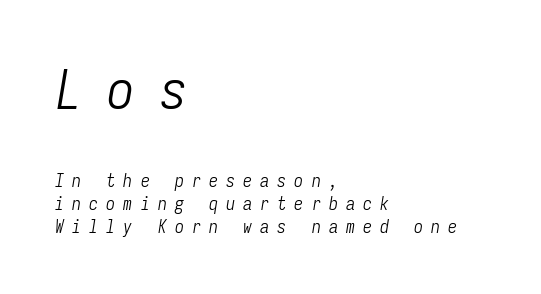
In terms of posture, this sample is oblique. Notice how descenders clear the ascenders below comfortably — that's standard leading. You could count columns in this text — the font is strictly monospaced. Letter spacing: wide. Words float on clear page, feet unadorned. These two chunks differ in scale, with the top chunk taking the larger measure.
